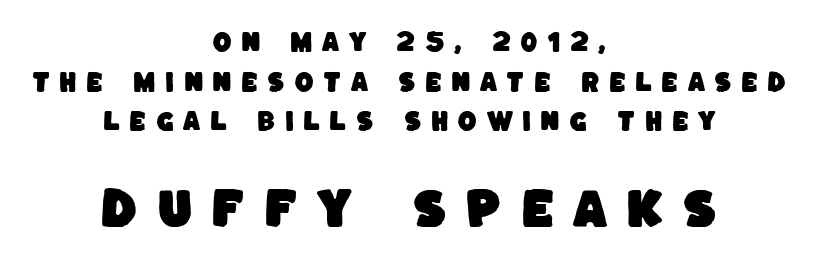
The glyphs are unaccompanied by any horizontal stroke below them. Is the block centered? Yes — each line is placed symmetrically about the middle. The horizontal fit of the characters is loose and conspicuously gappy. Proportional: the letters do not fall into vertical columns. Larger block? The one below; the one above is distinctly smaller. What kind of face is this? One without serifs — a sans.
